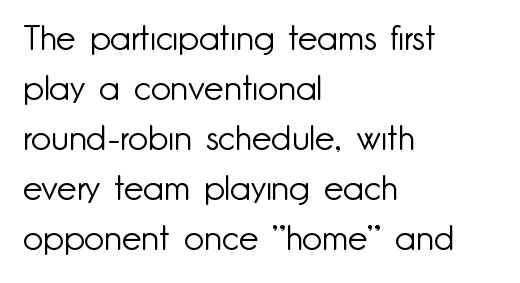
The image shows 35 px light sans-serif type, upright; set left-aligned, normal line spacing (1.43x), normal letter spacing, not underlined; low stroke contrast and a small x-height.
